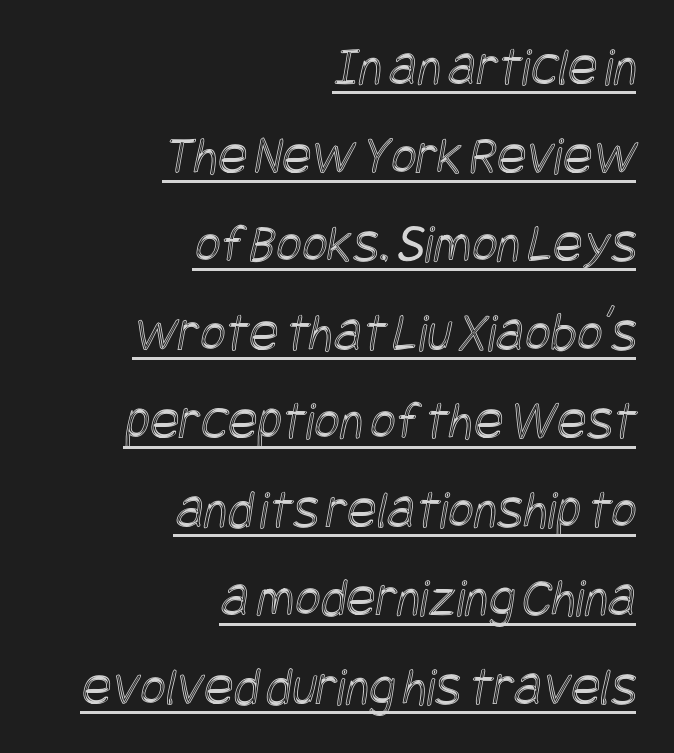
Regular leading. The glyphs are accompanied by a horizontal stroke just below them. You could call the tracking neutral — neither tight nor loose. The rendering anchors every line to the right-hand side.
